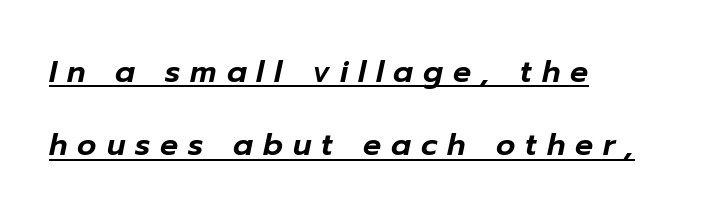
The image shows 30 px text type, italic (leaning right); set left-aligned, loose line spacing (2.45x), unusually wide letter spacing (+0.33 em), underlined; low stroke contrast and a medium x-height.
